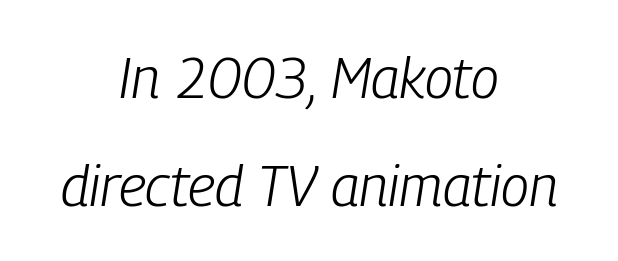
{"italic": "yes", "lean": "right", "slant_degrees": 9, "bold": "no", "weight": "light", "width": "condensed", "stroke_contrast": "low", "x_height": "medium", "monospaced": "no", "underline": "no", "align": "center", "line_spacing_ratio": 1.89, "letter_spacing": "normal", "letter_spacing_em": 0.0, "glyph_px": 57}
